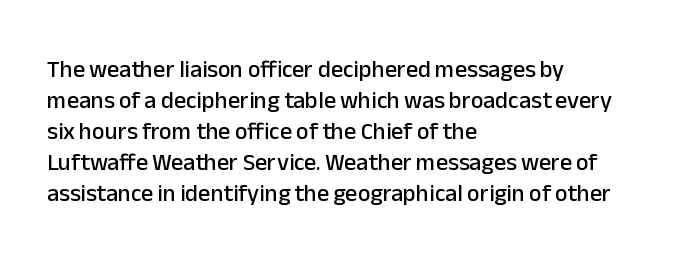
Q: Is the text italic (slanted)? A: No, it is upright.
Q: Is the text underlined? A: No.
Q: How is the paragraph aligned? A: Left-aligned.
Q: Is the spacing between letters normal or unusually wide? A: Normal.
Q: Is the spacing between lines tight, normal or loose? A: Normal.
